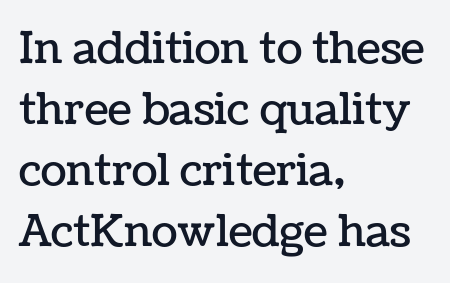
Do the characters align in a grid? No, the font is proportional. The face used here is rendered with its standard letterfit. The area under the type is left untouched. Unlike italic type, these characters show no tilt at all.
